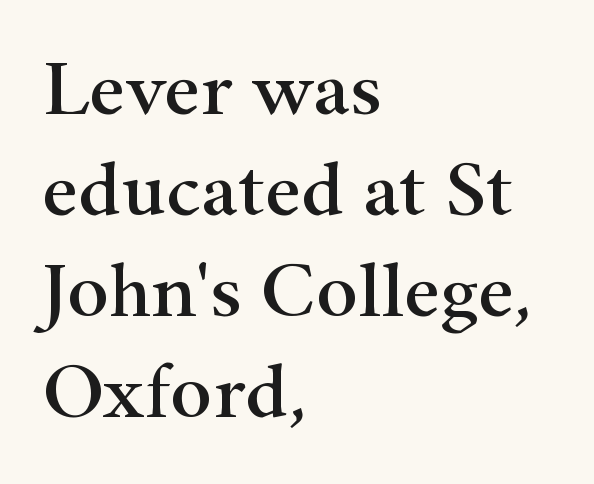
The image shows 79 px wide serif type, upright; set left-aligned, normal line spacing (1.28x), normal letter spacing, not underlined; high stroke contrast and a small x-height.
